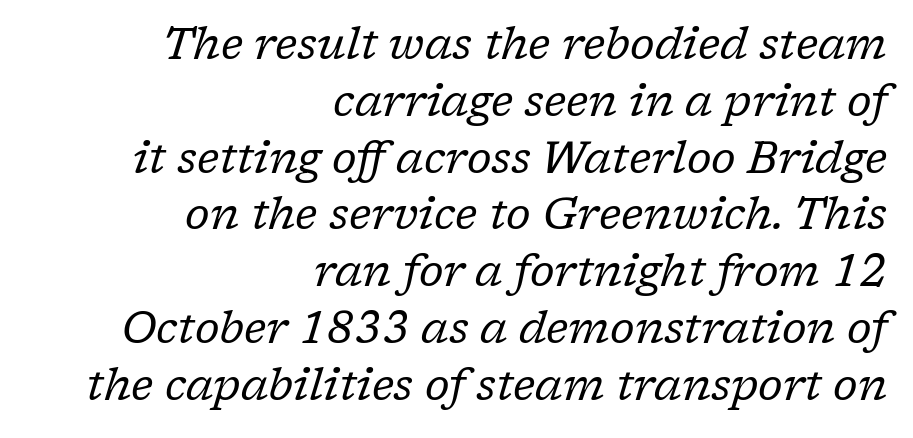
The image shows 44 px regular-weight serif type, italic (leaning right); set right-aligned, normal line spacing (1.29x), normal letter spacing, not underlined; low stroke contrast and a medium x-height.
